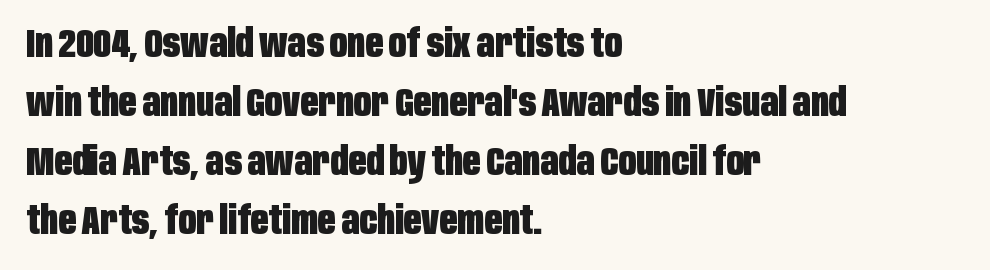
Each row of text sits above clean, open space. This is heavy type, rendered in bold. The characters display no serif detailing; their extremities are plain. Notice how the passage keeps a crisp vertical edge on the left only. Rendered with straight, roman letterforms.
